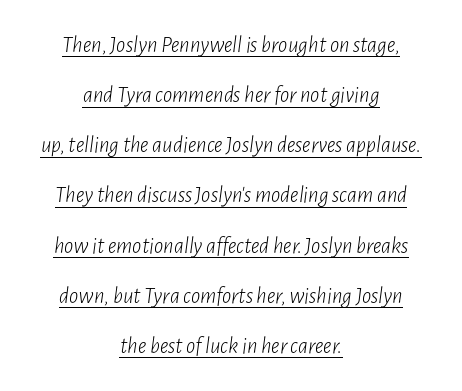
{"italic": "yes", "lean": "right", "slant_degrees": 7, "bold": "no", "underline": "yes", "align": "center", "line_spacing": "loose", "line_spacing_ratio": 2.18, "letter_spacing": "normal", "letter_spacing_em": 0.0, "glyph_px": 23}
